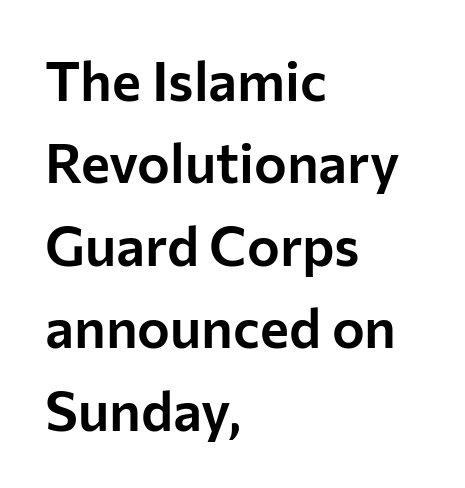
Q: Is the text italic (slanted)? A: No, it is upright.
Q: Is the typeface a serif or a sans-serif typeface? A: Sans-serif.
Q: Is the text underlined? A: No.
Q: How is the paragraph aligned? A: Left-aligned.
Q: Is the spacing between letters normal or unusually wide? A: Normal.
Q: Is the spacing between lines tight, normal or loose? A: Normal.
Q: Width (condensed, normal, or wide)? A: Normal.
Q: Stroke contrast? A: Low.
Q: x-height? A: Medium.
Q: Monospaced? A: No.
